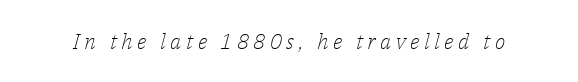
The image shows 22 px text type, italic (leaning right); set unusually wide letter spacing (+0.2 em), not underlined.
